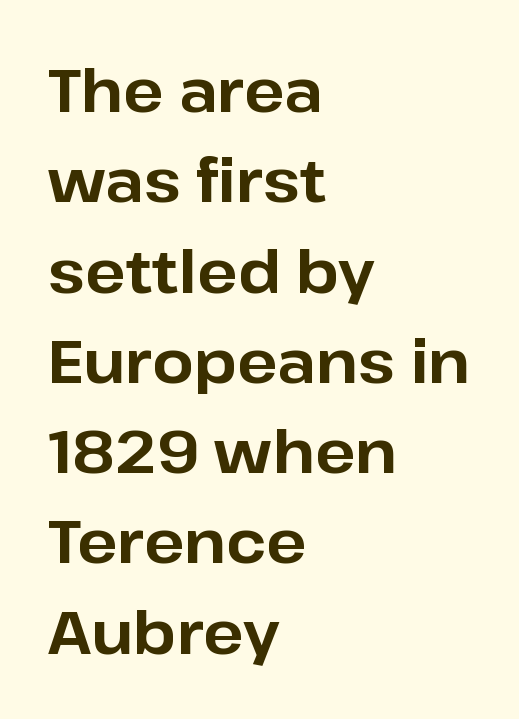
The image shows 59 px bold sans-serif type, upright; set left-aligned, normal line spacing (1.53x), normal letter spacing, not underlined; low stroke contrast and a medium x-height.
